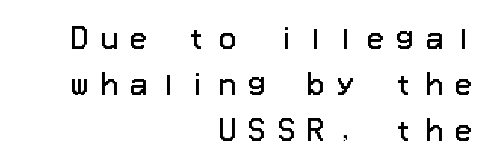
{"serif": "no", "italic": "no", "bold": "no", "weight": "regular", "width": "normal", "stroke_contrast": "low", "x_height": "medium", "underline": "no", "align": "right", "line_spacing": "normal", "line_spacing_ratio": 1.64, "letter_spacing": "wide", "letter_spacing_em": 0.45, "glyph_px": 28}
